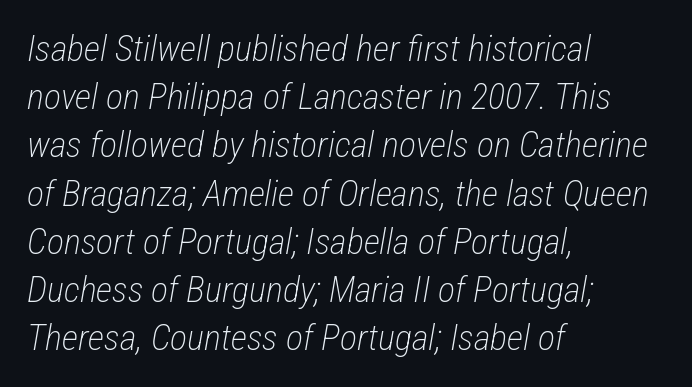
In CSS terms this would be text-align: left. Each letter keeps its own natural width here, so spacing adapts to shape. No extra tracking has been applied to these lines. Emphasis-style slanted type is in use. Descenders hang freely into open space. Does the leading feel generous? No, just average.
